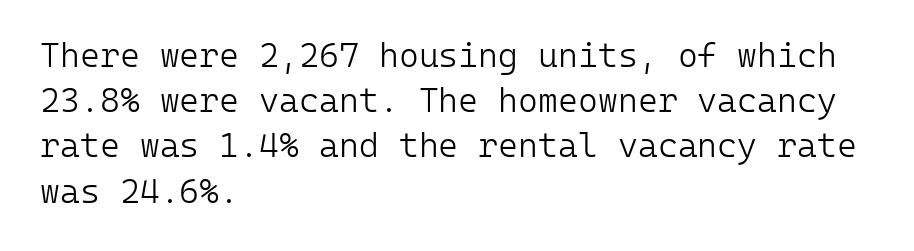
Q: Is the text bold? A: No.
Q: Is the text italic (slanted)? A: No, it is upright.
Q: Is the typeface a serif or a sans-serif typeface? A: Sans-serif.
Q: Is the text underlined? A: No.
Q: How is the paragraph aligned? A: Left-aligned.
Q: Is the spacing between letters normal or unusually wide? A: Normal.
Q: Is the spacing between lines tight, normal or loose? A: Normal.
Q: Width (condensed, normal, or wide)? A: Normal.
Q: Stroke contrast? A: Low.
Q: x-height? A: Medium.
Q: Monospaced? A: Yes.
